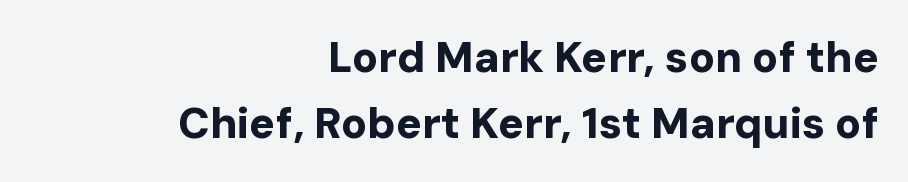
The image shows 43 px bold sans-serif type, upright; set right-aligned, normal line spacing (1.54x), normal letter spacing, not underlined; low stroke contrast and a medium x-height.
